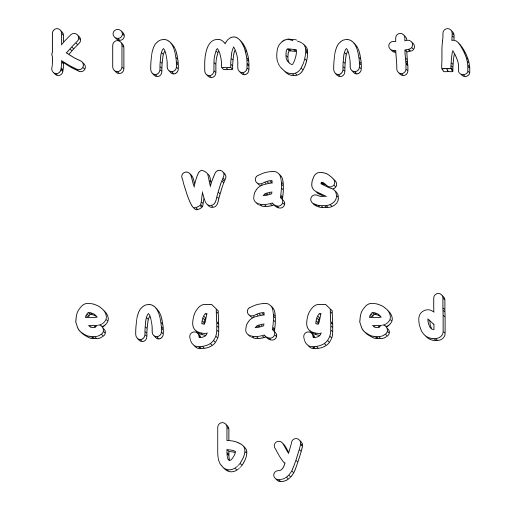
The image shows 55 px condensed type, upright; set centered, loose line spacing (2.41x), unusually wide letter spacing (+0.39 em), not underlined; a large x-height.
